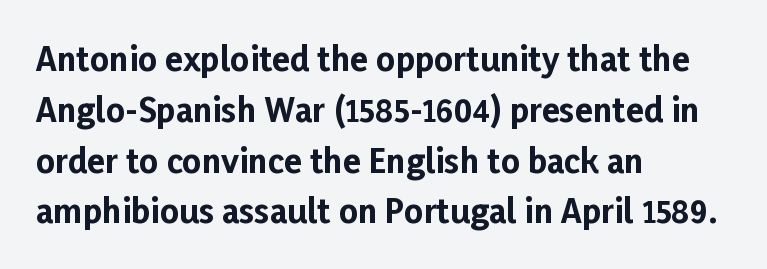
{"serif": "no", "italic": "no", "bold": "yes", "weight": "bold", "width": "normal", "stroke_contrast": "low", "x_height": "medium", "monospaced": "no", "underline": "no", "align": "left", "line_spacing": "normal", "line_spacing_ratio": 1.54, "letter_spacing": "normal", "letter_spacing_em": 0.0, "glyph_px": 33}
